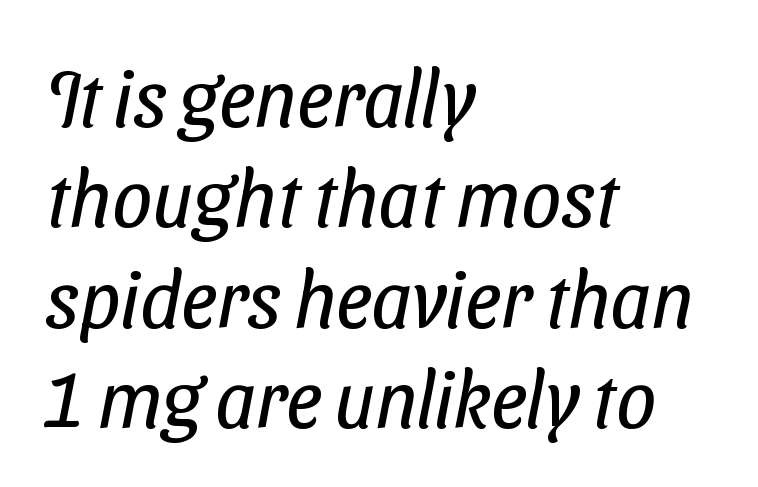
The image shows 79 px regular-weight, condensed sans-serif type; set left-aligned, normal line spacing (1.27x), normal letter spacing, not underlined; low stroke contrast and a medium x-height.
